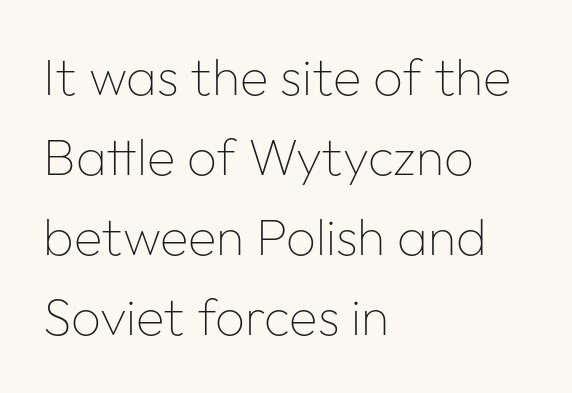
The image shows 52 px thin sans-serif type, upright; set left-aligned, normal line spacing (1.54x), normal letter spacing, not underlined; low stroke contrast and a medium x-height.
